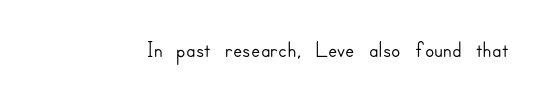
{"serif": "no", "italic": "no", "width": "normal", "stroke_contrast": "low", "x_height": "small", "monospaced": "no", "underline": "no", "letter_spacing": "normal", "letter_spacing_em": 0.0, "glyph_px": 34}
